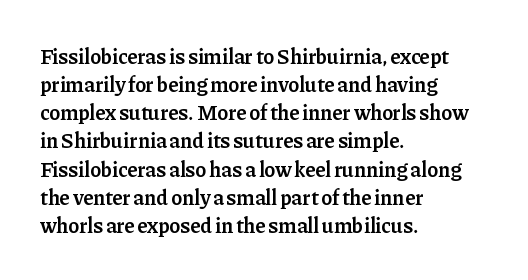
{"italic": "no", "bold": "semi", "underline": "no", "align": "left", "line_spacing": "normal", "line_spacing_ratio": 1.34, "letter_spacing": "normal", "letter_spacing_em": 0.0, "glyph_px": 21}
